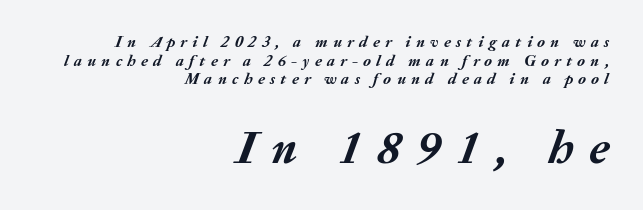
Q: Is the text bold? A: Yes.
Q: Is the text italic (slanted)? A: Yes, it leans right by about 20 degrees.
Q: Is the text underlined? A: No.
Q: How is the paragraph aligned? A: Right-aligned.
Q: Is the spacing between letters normal or unusually wide? A: Unusually wide.
Q: Which block of text is set in a larger size, the first (top) or the second (bottom)? A: The second (bottom) one.
Q: Width (condensed, normal, or wide)? A: Normal.
Q: Stroke contrast? A: Medium.
Q: x-height? A: Medium.
Q: Monospaced? A: No.
